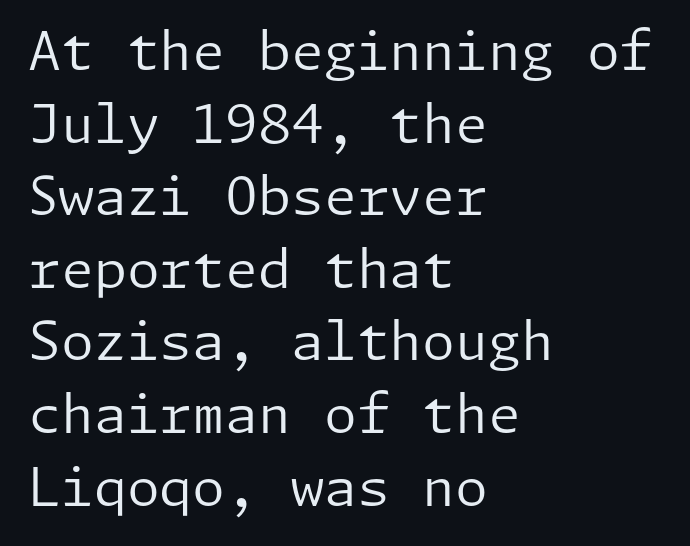
The image shows 53 px regular-weight sans-serif type, upright; set left-aligned, normal line spacing (1.37x), normal letter spacing, not underlined; low stroke contrast and a medium x-height.
